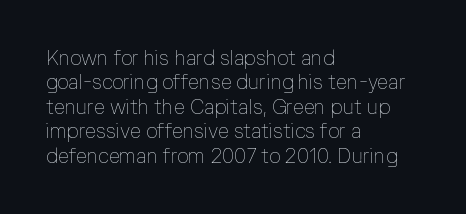
{"italic": "no", "bold": "no", "underline": "no", "align": "left", "line_spacing_ratio": 1.22, "letter_spacing": "normal", "letter_spacing_em": 0.0, "glyph_px": 20}
